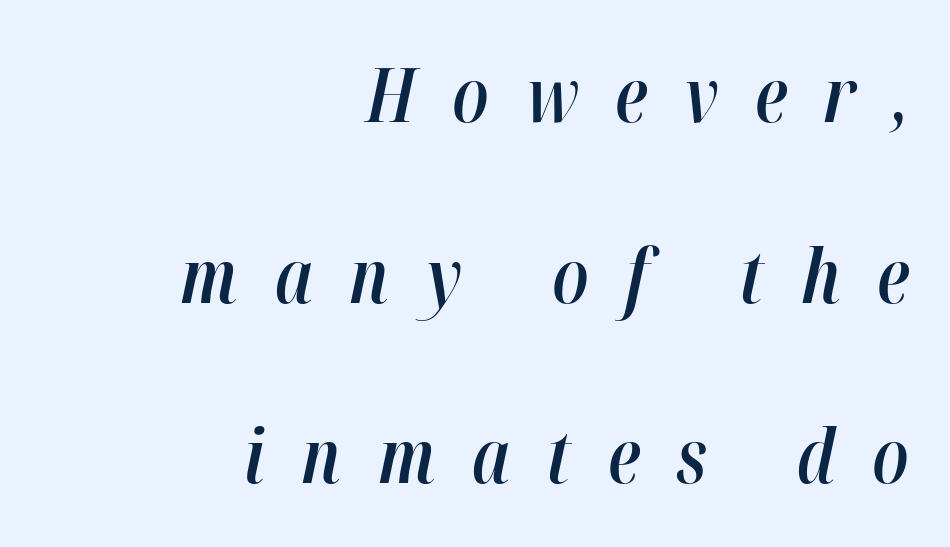
Is this a fixed-width face? No — the glyphs have proportional, varying widths. Students, observe: this is what heavily led, spacious text looks like. Tall strokes in this sample are angled rather than plumb. Weight: semibold (demi).
